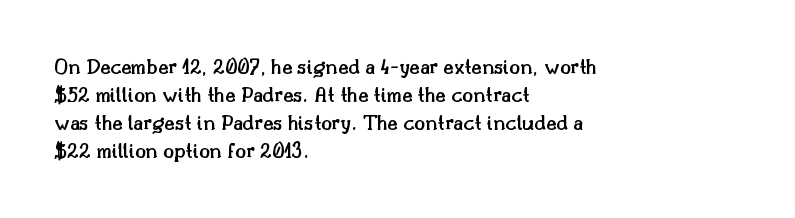
Q: Is the text bold? A: Semi-bold.
Q: Is the text italic (slanted)? A: No, it is upright.
Q: Is the text underlined? A: No.
Q: How is the paragraph aligned? A: Left-aligned.
Q: Is the spacing between letters normal or unusually wide? A: Normal.
Q: Is the spacing between lines tight, normal or loose? A: Normal.
